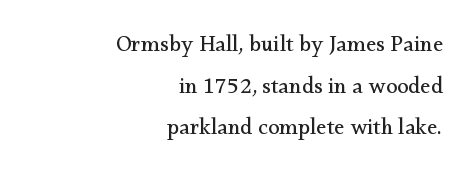
Q: Is the text bold? A: No.
Q: Is the text italic (slanted)? A: No, it is upright.
Q: Is the text underlined? A: No.
Q: How is the paragraph aligned? A: Right-aligned.
Q: Is the spacing between letters normal or unusually wide? A: Normal.
